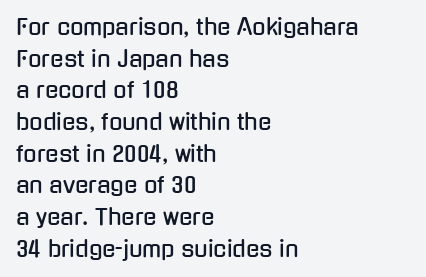
Ordinary non-slanted type is in use. Letter spacing: default. This sample is left-justified, so line endings fall wherever the words run out. Underline: absent. Successive baselines arrive at the customary interval.
